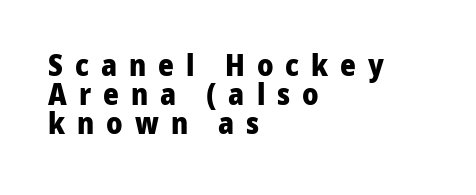
The image shows 30 px heavy sans-serif type, upright; set left-aligned, tight line spacing (0.96x), unusually wide letter spacing (+0.4 em), not underlined; low stroke contrast and a medium x-height.
